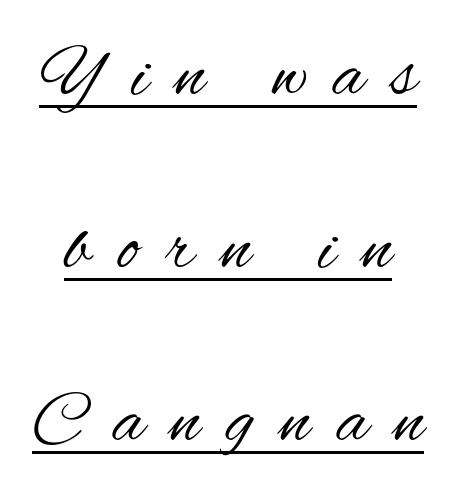
{"serif": "no", "bold": "no", "weight": "regular", "width": "condensed", "stroke_contrast": "medium", "x_height": "small", "monospaced": "no", "underline": "yes", "line_spacing": "loose", "line_spacing_ratio": 2.34, "letter_spacing": "wide", "letter_spacing_em": 0.36, "glyph_px": 74}
